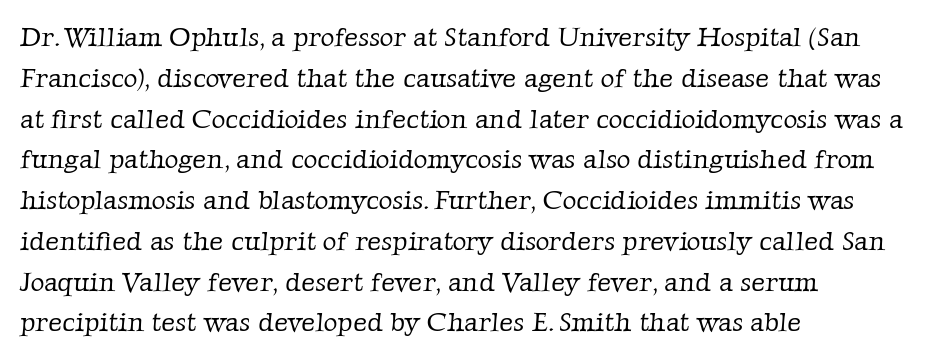
Q: Is the text bold? A: No.
Q: Is the text underlined? A: No.
Q: How is the paragraph aligned? A: Left-aligned.
Q: Is the spacing between letters normal or unusually wide? A: Normal.
Q: Is the spacing between lines tight, normal or loose? A: Normal.
